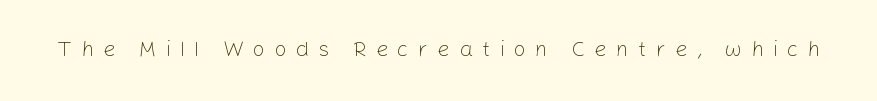
The image shows 22 px text type, upright; set unusually wide letter spacing (+0.41 em), not underlined.
